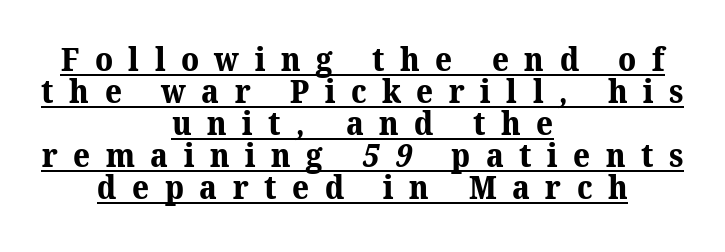
The image shows 33 px bold serif type; set centered, tight line spacing (0.97x), unusually wide letter spacing (+0.47 em), underlined; medium stroke contrast and a medium x-height.
